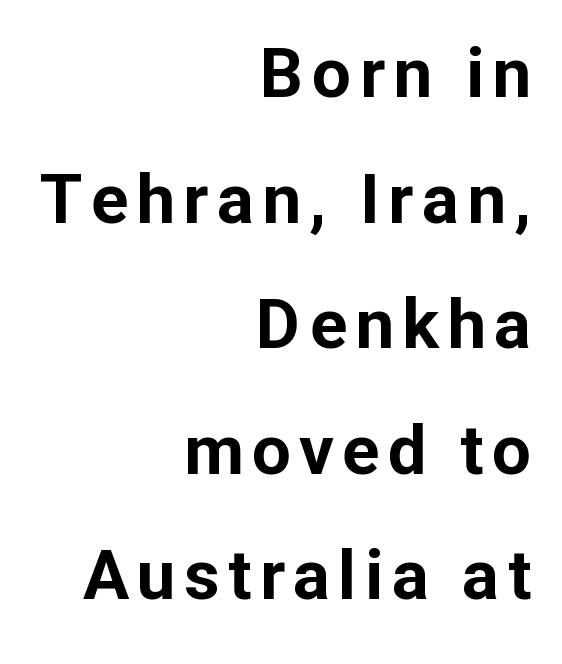
Q: Is the text bold? A: Yes.
Q: Is the text italic (slanted)? A: No, it is upright.
Q: Is the typeface a serif or a sans-serif typeface? A: Sans-serif.
Q: Is the text underlined? A: No.
Q: How is the paragraph aligned? A: Right-aligned.
Q: Width (condensed, normal, or wide)? A: Normal.
Q: Stroke contrast? A: Low.
Q: x-height? A: Medium.
Q: Monospaced? A: No.
